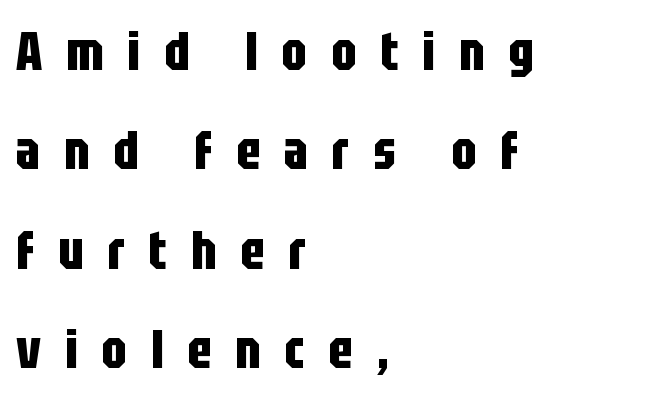
Q: Is the text bold? A: Yes.
Q: Is the text italic (slanted)? A: No, it is upright.
Q: Is the typeface a serif or a sans-serif typeface? A: Sans-serif.
Q: Is the text underlined? A: No.
Q: How is the paragraph aligned? A: Left-aligned.
Q: Is the spacing between letters normal or unusually wide? A: Unusually wide.
Q: Width (condensed, normal, or wide)? A: Condensed.
Q: Stroke contrast? A: Low.
Q: x-height? A: Large.
Q: Monospaced? A: No.
